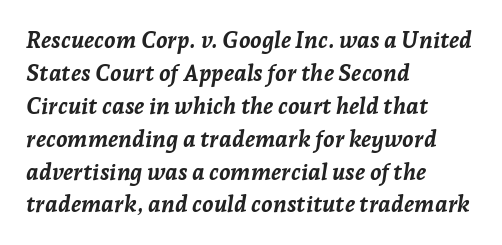
Q: Is the text bold? A: Yes.
Q: Is the text italic (slanted)? A: Yes, it leans right by about 7 degrees.
Q: Is the text underlined? A: No.
Q: How is the paragraph aligned? A: Left-aligned.
Q: Is the spacing between letters normal or unusually wide? A: Normal.
Q: Is the spacing between lines tight, normal or loose? A: Normal.
